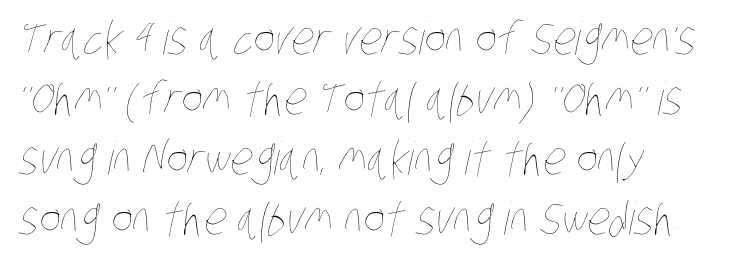
Check the space under the baseline: it is left empty. The rag falls on the right side of this text block. One glance says typical: line gaps are just what's usual. Think of a printed novel: that variable character pitch is what you see here.
